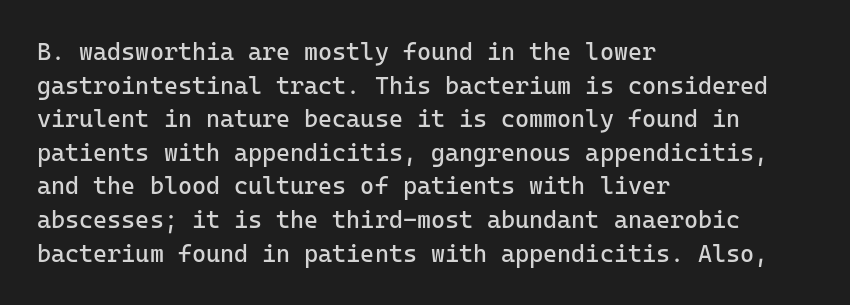
Does the copy run flush right? No — it runs flush left. Does extra space separate the letters? No, they use regular spacing. The letters look calm and open, with moderate or lighter stems. Beneath every word, the page is bare. Normally led — the rows are evenly, conventionally spaced.
